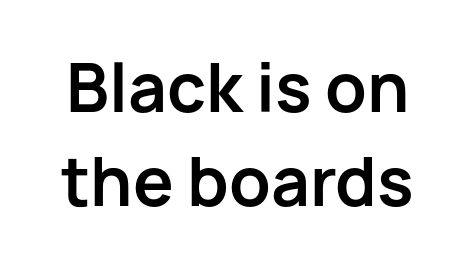
The letters stand upright; this is a roman face. Clear beneath every line of the passage. A typesetter would call this zero additional tracking. The block of text has a typical density, with ordinary space between rows. What kind of face is this? One without serifs — a sans.
